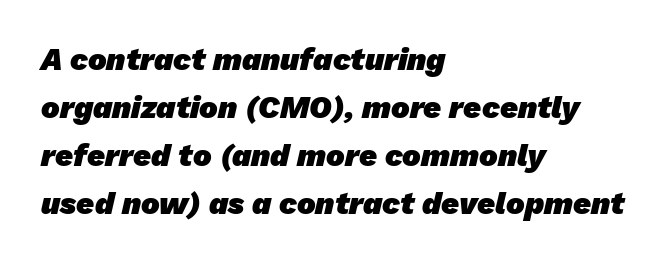
Q: Is the text bold? A: Yes.
Q: Is the typeface a serif or a sans-serif typeface? A: Sans-serif.
Q: Is the text underlined? A: No.
Q: How is the paragraph aligned? A: Left-aligned.
Q: Is the spacing between letters normal or unusually wide? A: Normal.
Q: Is the spacing between lines tight, normal or loose? A: Normal.
Q: Width (condensed, normal, or wide)? A: Normal.
Q: Stroke contrast? A: Low.
Q: x-height? A: Medium.
Q: Monospaced? A: No.
